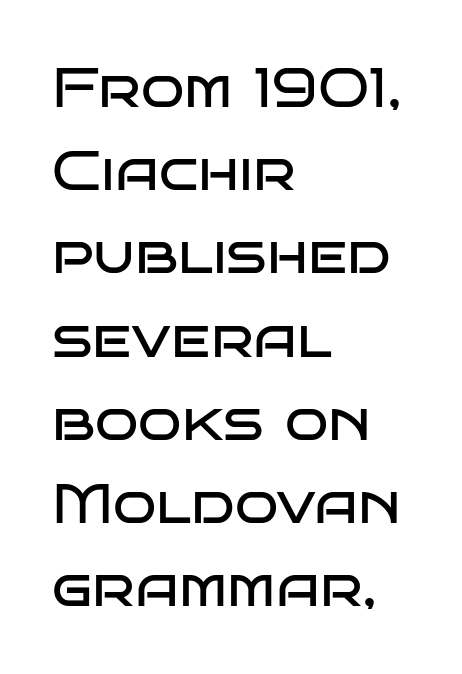
Q: Is the text bold? A: No.
Q: Is the text italic (slanted)? A: No, it is upright.
Q: Is the typeface a serif or a sans-serif typeface? A: Sans-serif.
Q: Is the text underlined? A: No.
Q: How is the paragraph aligned? A: Left-aligned.
Q: Is the spacing between letters normal or unusually wide? A: Normal.
Q: Is the spacing between lines tight, normal or loose? A: Normal.
Q: Width (condensed, normal, or wide)? A: Wide.
Q: Stroke contrast? A: Low.
Q: x-height? A: Large.
Q: Monospaced? A: No.
